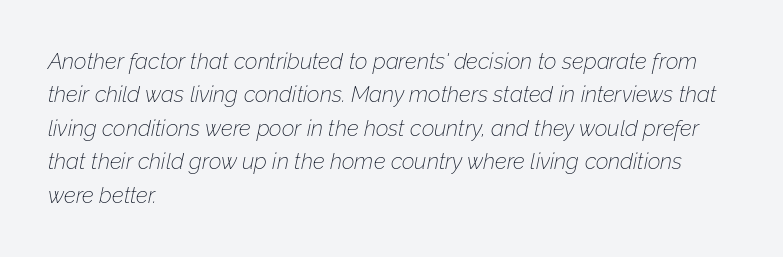
Q: Is the text bold? A: No.
Q: Is the text italic (slanted)? A: Yes, it leans right by about 12 degrees.
Q: Is the text underlined? A: No.
Q: How is the paragraph aligned? A: Left-aligned.
Q: Is the spacing between letters normal or unusually wide? A: Normal.
Q: Is the spacing between lines tight, normal or loose? A: Normal.
